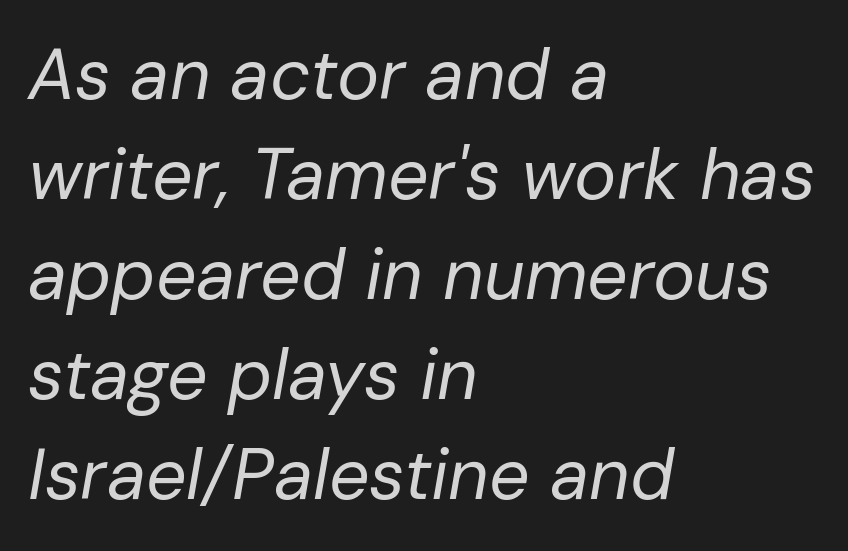
Q: Is the text bold? A: No.
Q: Is the text italic (slanted)? A: Yes, it leans right by about 10 degrees.
Q: Is the text underlined? A: No.
Q: How is the paragraph aligned? A: Left-aligned.
Q: Is the spacing between letters normal or unusually wide? A: Normal.
Q: Is the spacing between lines tight, normal or loose? A: Normal.
Q: Width (condensed, normal, or wide)? A: Normal.
Q: Stroke contrast? A: Low.
Q: x-height? A: Medium.
Q: Monospaced? A: No.
